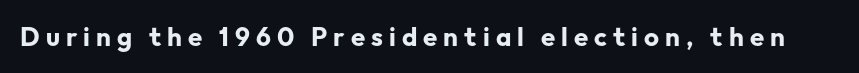
The image shows 26 px bold type, upright; set unusually wide letter spacing (+0.23 em), not underlined.
